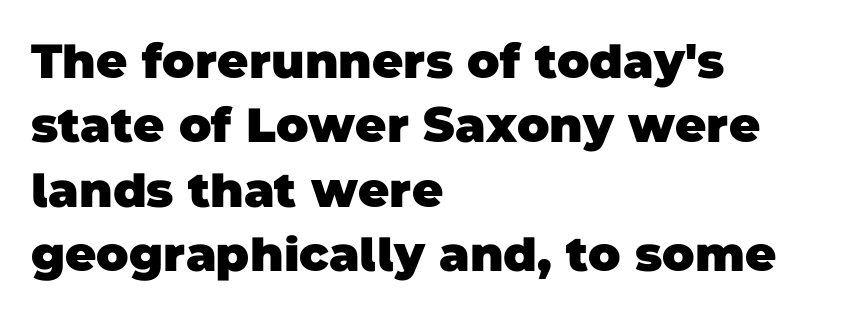
{"serif": "no", "bold": "yes", "weight": "heavy", "width": "normal", "stroke_contrast": "low", "x_height": "large", "monospaced": "no", "underline": "no", "align": "left", "line_spacing": "normal", "line_spacing_ratio": 1.34, "letter_spacing": "normal", "letter_spacing_em": 0.0, "glyph_px": 48}
